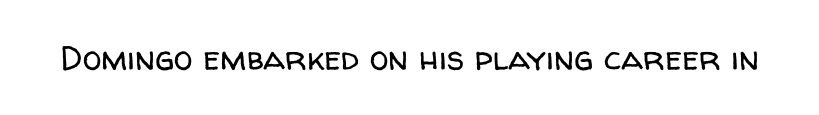
The rendering keeps characters at their native spacing. Serif or sans? Sans — the stroke terminals are bare. Heaviness? Minimal to ordinary, like unemphasized prose. This sample uses an upright cut, with every glyph sitting square on the baseline. Proportional: the letters do not fall into vertical columns. Glance below the letters and you will spot only blank space.
